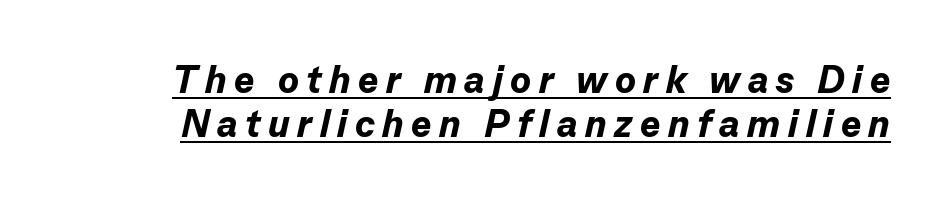
Words appear elongated and porous because spacing is wide. This sample carries an underscore along the baseline area. Proportional: the letters do not fall into vertical columns. Every letter is thick-stroked: bold, no question.
